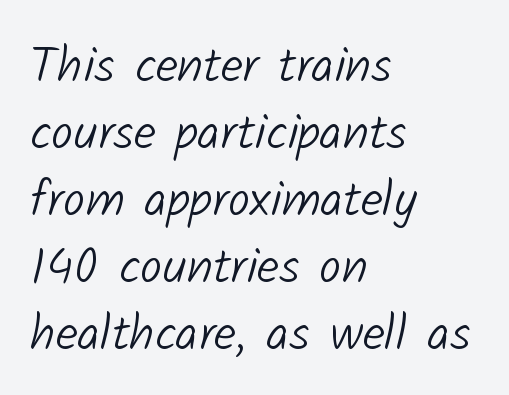
The letterforms sit at book weight or below. The passage shown is not underscored anywhere. You can tell from the bare stems that sans-serif type was used. Observe the ordinary spacing: letters are neighbours, not strangers. You could not count columns in this text — the font is proportionally spaced.
